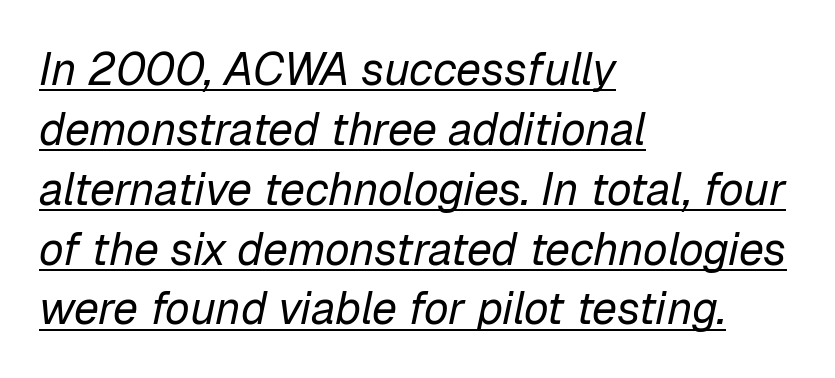
The image shows 45 px regular-weight type, italic (leaning right); set left-aligned, normal line spacing (1.33x), normal letter spacing, underlined; low stroke contrast and a medium x-height.
